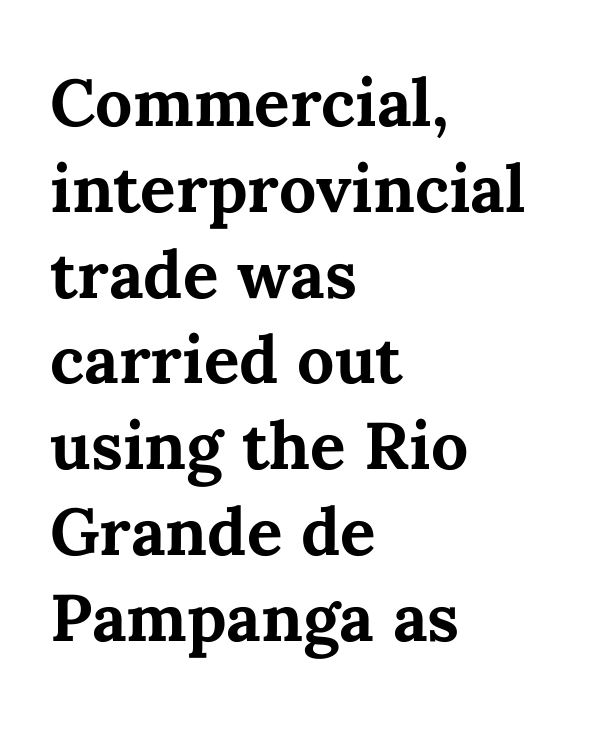
Letter spacing: default. How heavy is the stroke? Heavy — this is a bold. You can tell it's not italic because the verticals are truly vertical. Spacing verdict: proportional, widths tailored to each character. Nobody drew a line under any word here.
